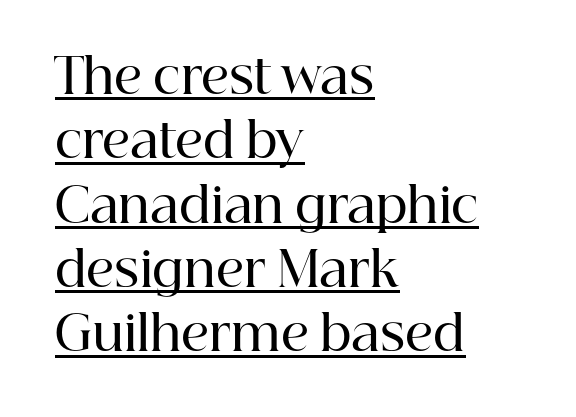
Q: Is the text bold? A: Semi-bold.
Q: Is the text italic (slanted)? A: No, it is upright.
Q: Is the typeface a serif or a sans-serif typeface? A: Serif.
Q: Is the text underlined? A: Yes.
Q: How is the paragraph aligned? A: Left-aligned.
Q: Is the spacing between letters normal or unusually wide? A: Normal.
Q: Is the spacing between lines tight, normal or loose? A: Normal.
Q: Width (condensed, normal, or wide)? A: Normal.
Q: Stroke contrast? A: High.
Q: x-height? A: Medium.
Q: Monospaced? A: No.
